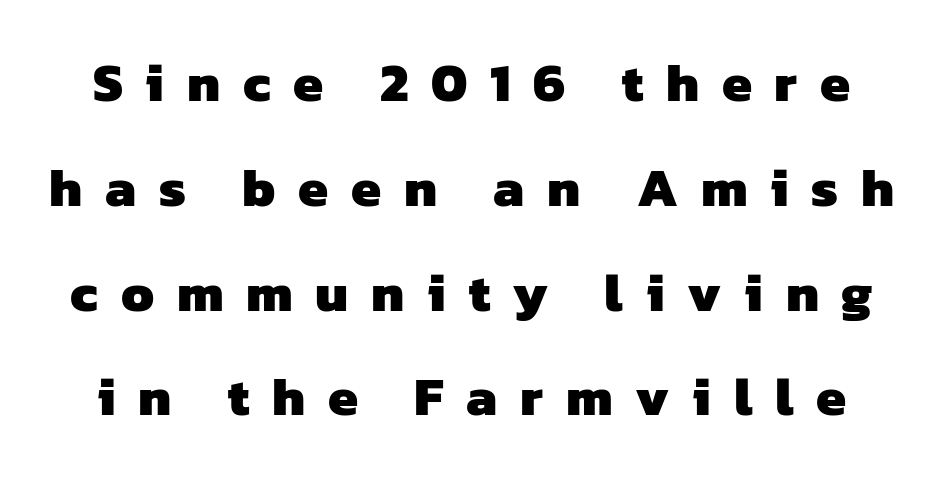
{"serif": "no", "bold": "yes", "weight": "heavy", "width": "normal", "stroke_contrast": "low", "x_height": "medium", "monospaced": "no", "underline": "no", "line_spacing": "loose", "line_spacing_ratio": 1.94, "letter_spacing": "wide", "letter_spacing_em": 0.42, "glyph_px": 54}
